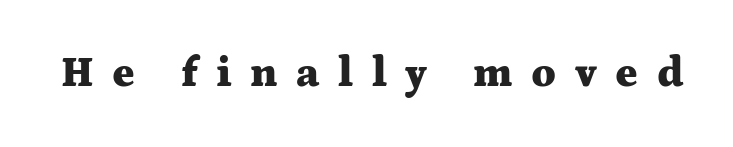
The space directly below the letters is spotless. Proportional: the letters do not fall into vertical columns. The face used here is seriffed, in the tradition of book romans. Tracking here is generous; glyphs stand well apart from one another. Posture: straight, roman, zero tilt.
